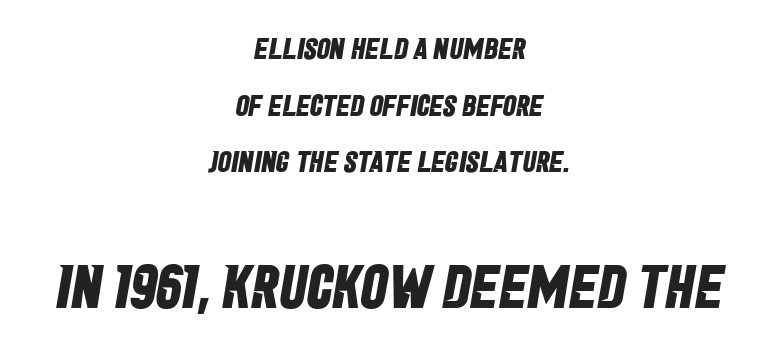
Pretty heavy lettering here — definitely bold. Visually the block forms a symmetrical silhouette, jagged on both flanks. A typesetter would label this face a sans. A typesetter would call this zero additional tracking.
